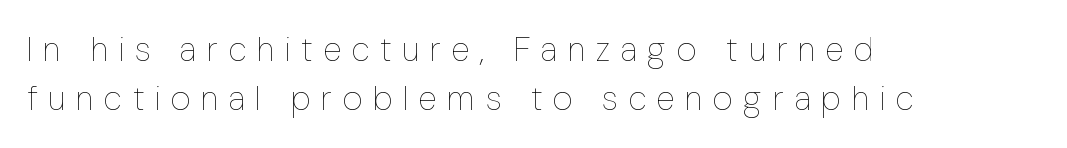
The image shows 34 px thin, condensed type, upright; set left-aligned, normal line spacing (1.44x), unusually wide letter spacing (+0.31 em), not underlined; low stroke contrast and a medium x-height.
